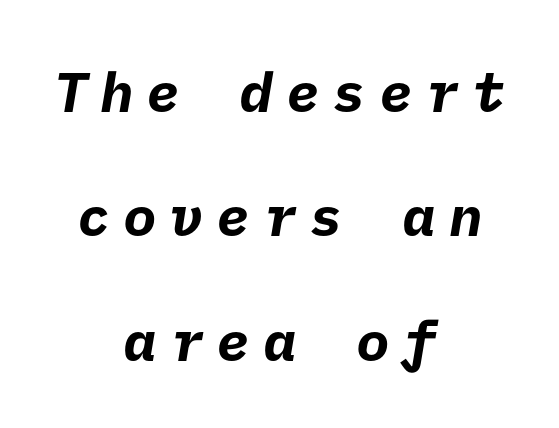
Q: Is the text bold? A: Yes.
Q: Is the typeface a serif or a sans-serif typeface? A: Sans-serif.
Q: Is the text underlined? A: No.
Q: How is the paragraph aligned? A: Centered.
Q: Is the spacing between letters normal or unusually wide? A: Unusually wide.
Q: Is the spacing between lines tight, normal or loose? A: Loose.
Q: Width (condensed, normal, or wide)? A: Normal.
Q: Stroke contrast? A: Low.
Q: x-height? A: Medium.
